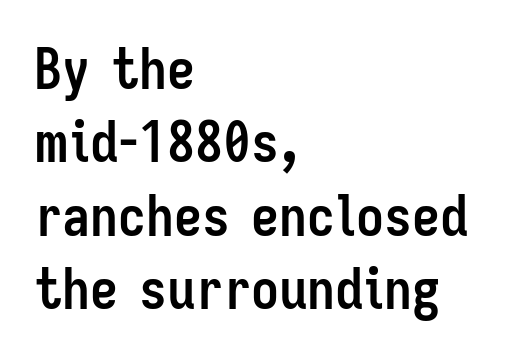
The image shows 56 px semibold, condensed sans-serif type, upright; set left-aligned, normal line spacing (1.31x), normal letter spacing, not underlined; low stroke contrast and a medium x-height.
